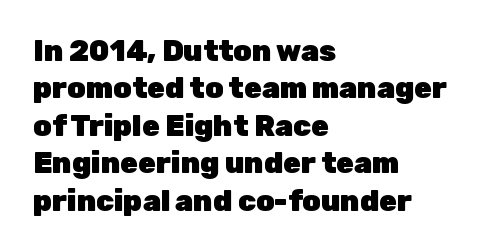
{"serif": "no", "italic": "no", "bold": "yes", "weight": "heavy", "width": "normal", "stroke_contrast": "low", "x_height": "medium", "monospaced": "no", "underline": "no", "align": "left", "line_spacing": "normal", "line_spacing_ratio": 1.29, "letter_spacing": "normal", "letter_spacing_em": 0.0, "glyph_px": 29}
